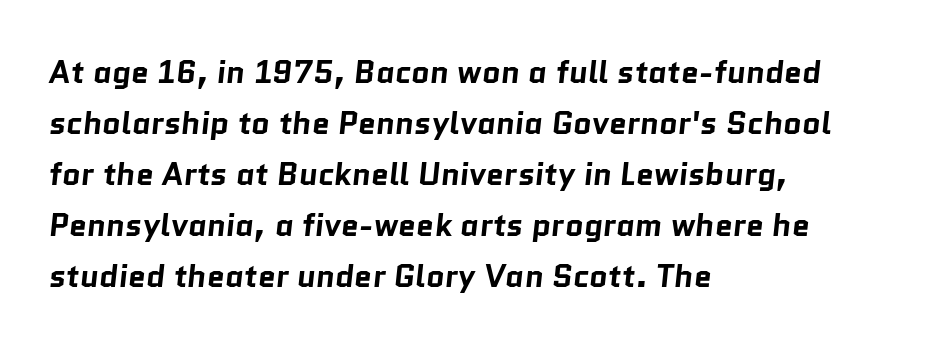
{"serif": "no", "bold": "yes", "weight": "bold", "width": "normal", "stroke_contrast": "low", "x_height": "medium", "monospaced": "no", "underline": "no", "align": "left", "line_spacing": "normal", "line_spacing_ratio": 1.59, "letter_spacing": "normal", "letter_spacing_em": 0.0, "glyph_px": 32}
